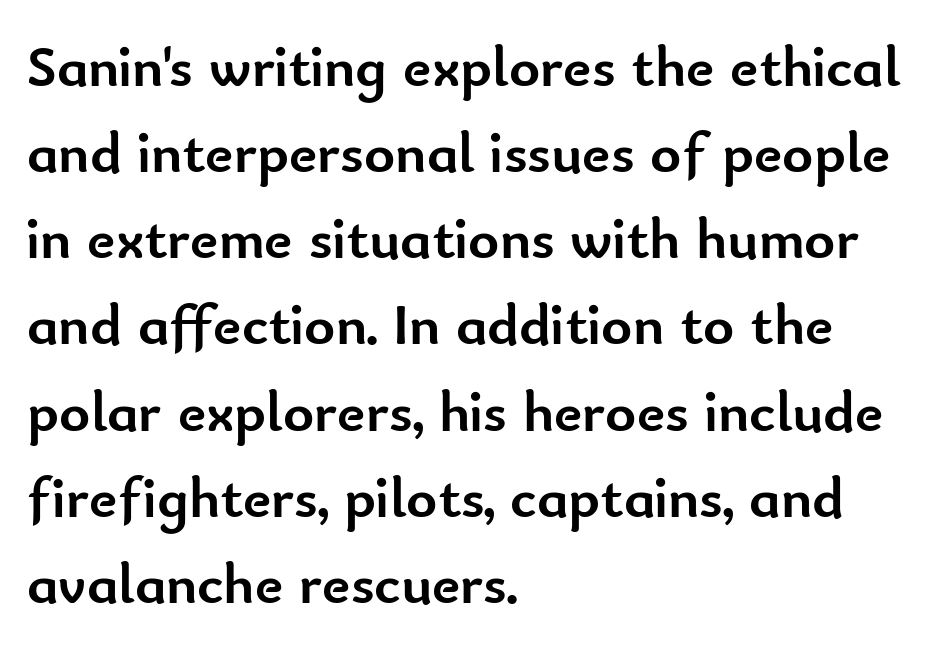
Q: Is the text bold? A: Yes.
Q: Is the text italic (slanted)? A: No, it is upright.
Q: Is the typeface a serif or a sans-serif typeface? A: Sans-serif.
Q: Is the text underlined? A: No.
Q: How is the paragraph aligned? A: Left-aligned.
Q: Is the spacing between letters normal or unusually wide? A: Normal.
Q: Is the spacing between lines tight, normal or loose? A: Normal.
Q: Width (condensed, normal, or wide)? A: Normal.
Q: Stroke contrast? A: Low.
Q: x-height? A: Small.
Q: Monospaced? A: No.
